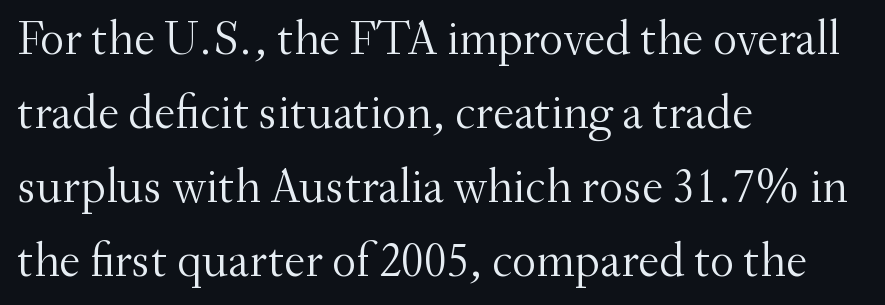
Q: Is the text bold? A: No.
Q: Is the text italic (slanted)? A: No, it is upright.
Q: Is the typeface a serif or a sans-serif typeface? A: Serif.
Q: Is the text underlined? A: No.
Q: How is the paragraph aligned? A: Left-aligned.
Q: Is the spacing between letters normal or unusually wide? A: Normal.
Q: Is the spacing between lines tight, normal or loose? A: Normal.
Q: Width (condensed, normal, or wide)? A: Normal.
Q: Stroke contrast? A: Medium.
Q: x-height? A: Small.
Q: Monospaced? A: No.
